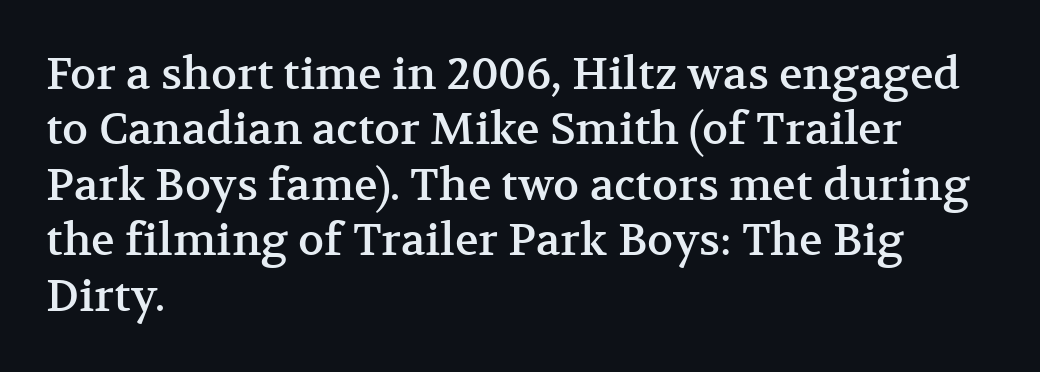
Q: Is the text italic (slanted)? A: No, it is upright.
Q: Is the typeface a serif or a sans-serif typeface? A: Serif.
Q: Is the text underlined? A: No.
Q: How is the paragraph aligned? A: Left-aligned.
Q: Is the spacing between letters normal or unusually wide? A: Normal.
Q: Is the spacing between lines tight, normal or loose? A: Normal.
Q: Width (condensed, normal, or wide)? A: Normal.
Q: Stroke contrast? A: Medium.
Q: x-height? A: Medium.
Q: Monospaced? A: No.
